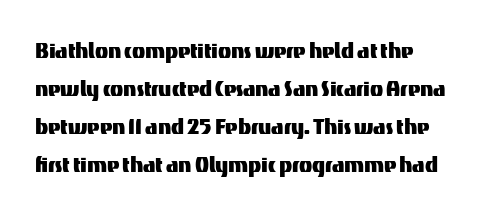
Every stem runs plumb, perpendicular to the baseline. No extra tracking has been applied to these lines. Students, observe: this is what conventionally led text looks like. The rendering anchors every line to the left-hand side. Just letters on the line, the space beneath them empty.
